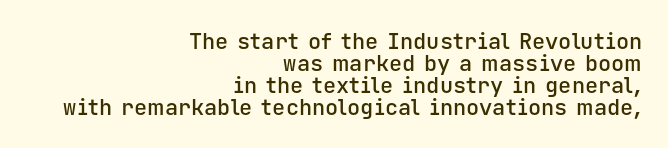
The glyphs have the mass of a demibold cut, below bold. This block would grow much taller if given ordinary leading; it's compressed now. When letters stand straight like this, we call the style roman or upright. Which margin do the lines hug? The right one — the left edge is uneven.
